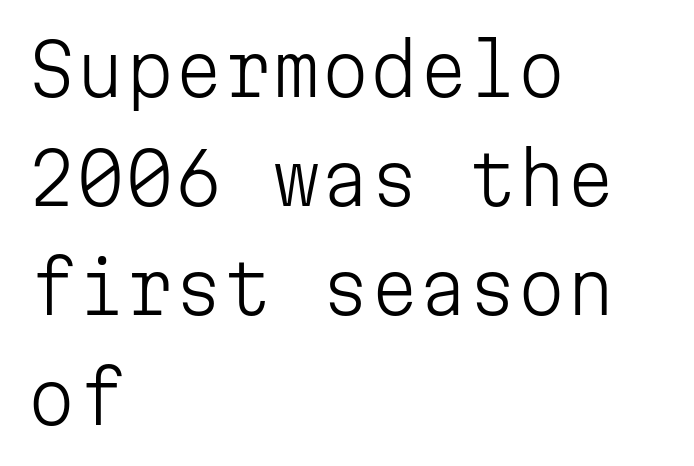
Q: Is the text bold? A: No.
Q: Is the text italic (slanted)? A: No, it is upright.
Q: Is the typeface a serif or a sans-serif typeface? A: Sans-serif.
Q: Is the text underlined? A: No.
Q: How is the paragraph aligned? A: Left-aligned.
Q: Is the spacing between letters normal or unusually wide? A: Normal.
Q: Is the spacing between lines tight, normal or loose? A: Normal.
Q: Width (condensed, normal, or wide)? A: Normal.
Q: Stroke contrast? A: Low.
Q: x-height? A: Medium.
Q: Monospaced? A: Yes.
